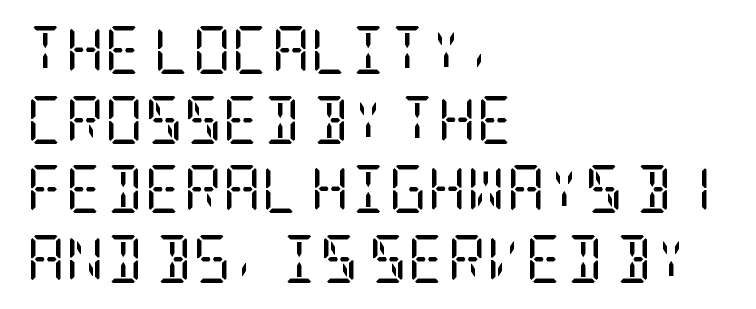
The image shows 48 px regular-weight, condensed serif type, upright; set left-aligned, normal line spacing (1.45x), normal letter spacing, not underlined; low stroke contrast and a large x-height.
